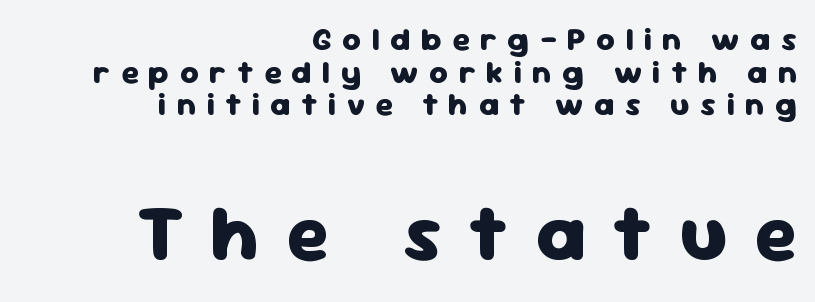
Q: Is the text bold? A: Yes.
Q: Is the text italic (slanted)? A: No, it is upright.
Q: Is the typeface a serif or a sans-serif typeface? A: Sans-serif.
Q: Is the text underlined? A: No.
Q: How is the paragraph aligned? A: Right-aligned.
Q: Is the spacing between letters normal or unusually wide? A: Unusually wide.
Q: Is the spacing between lines tight, normal or loose? A: Tight.
Q: Which block of text is set in a larger size, the first (top) or the second (bottom)? A: The second (bottom) one.
Q: Width (condensed, normal, or wide)? A: Normal.
Q: Stroke contrast? A: Low.
Q: x-height? A: Medium.
Q: Monospaced? A: No.
